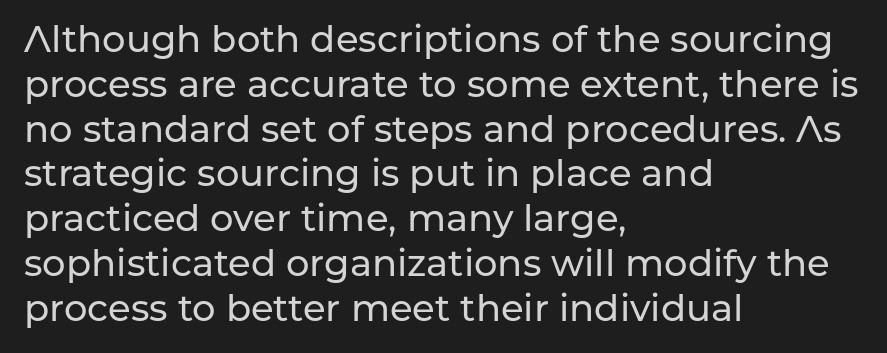
{"serif": "no", "italic": "no", "width": "normal", "stroke_contrast": "low", "x_height": "medium", "monospaced": "no", "underline": "no", "align": "left", "line_spacing_ratio": 1.21, "letter_spacing": "normal", "letter_spacing_em": 0.0, "glyph_px": 37}
